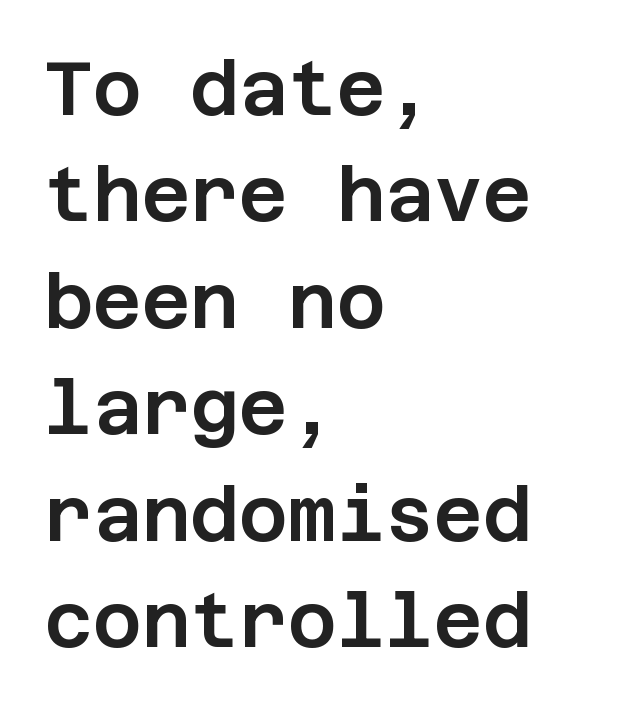
{"serif": "no", "italic": "no", "width": "normal", "stroke_contrast": "low", "x_height": "large", "underline": "no", "align": "left", "line_spacing": "normal", "line_spacing_ratio": 1.42, "letter_spacing": "normal", "letter_spacing_em": 0.0, "glyph_px": 75}
